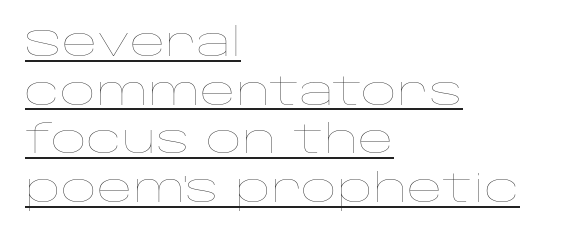
{"italic": "no", "bold": "no", "weight": "thin", "width": "wide", "stroke_contrast": "low", "x_height": "large", "monospaced": "no", "underline": "yes", "align": "left", "line_spacing": "normal", "line_spacing_ratio": 1.25, "letter_spacing": "normal", "letter_spacing_em": 0.0, "glyph_px": 39}
